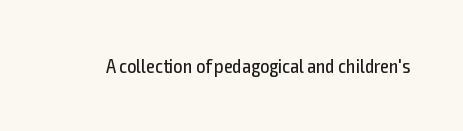
The image shows 20 px text type, upright; set normal letter spacing, not underlined.
